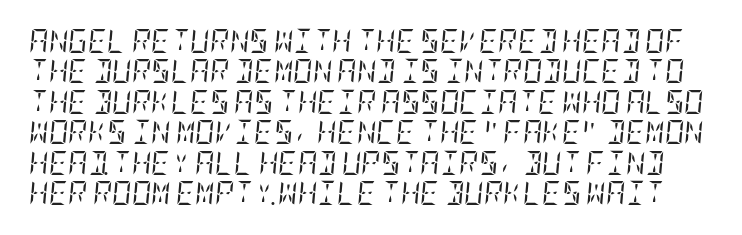
The line texture is even and compact thanks to regular tracking. Baseline-to-baseline distance is the conventional proportion of letter height. Unbolded letterforms with no extra heft. Any mark beneath the type? The region is blank. A typesetter would mark this as italic.
